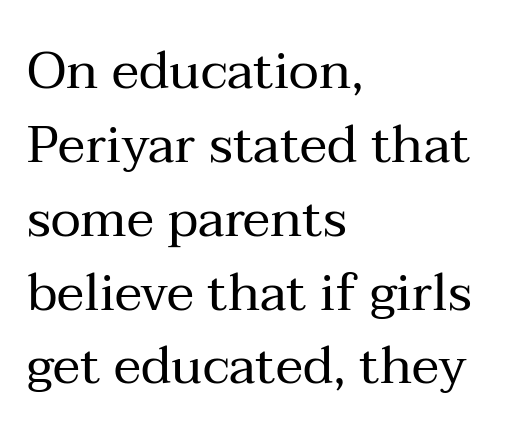
The type is set solid horizontally, with unmodified tracking. Alignment: flush left. Think of a printed novel: that variable character pitch is what you see here. In terms of posture, this sample is upright. The lines sit at an ordinary, default distance from one another. Ink coverage per letter is moderate at most.
